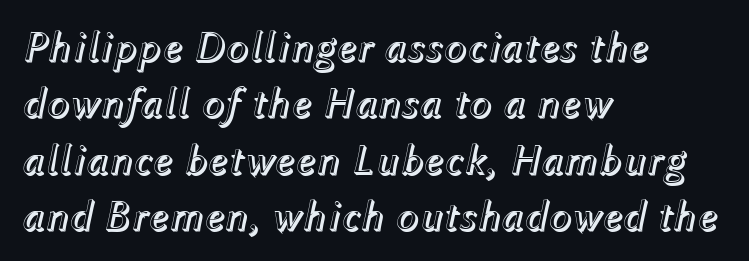
{"italic": "yes", "lean": "right", "slant_degrees": 12, "width": "normal", "x_height": "medium", "monospaced": "no", "underline": "no", "align": "left", "line_spacing": "normal", "line_spacing_ratio": 1.31, "letter_spacing": "normal", "letter_spacing_em": 0.0, "glyph_px": 43}
